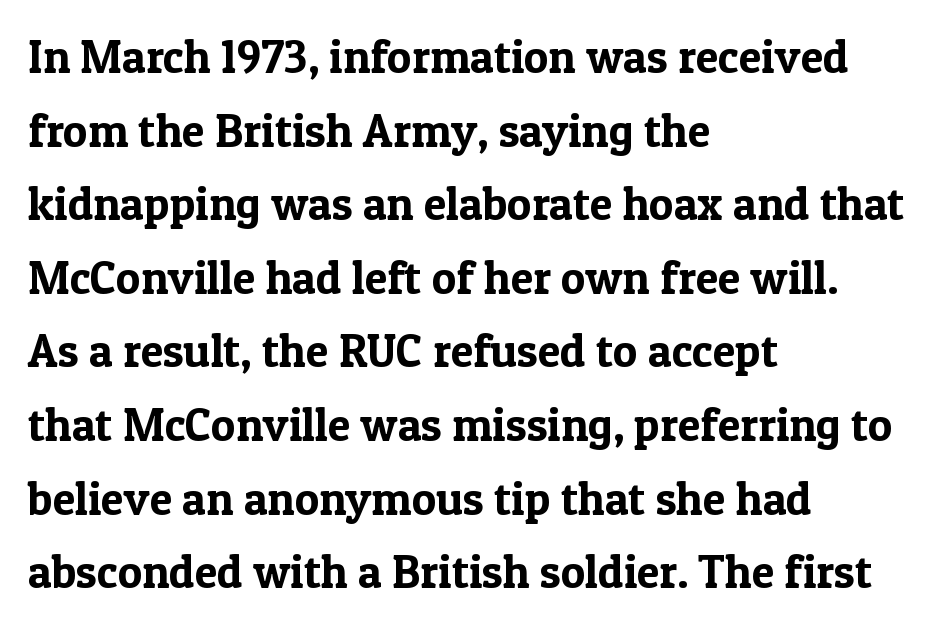
{"serif": "yes", "italic": "no", "width": "normal", "x_height": "medium", "monospaced": "no", "underline": "no", "align": "left", "line_spacing": "normal", "line_spacing_ratio": 1.6, "letter_spacing": "normal", "letter_spacing_em": 0.0, "glyph_px": 46}
